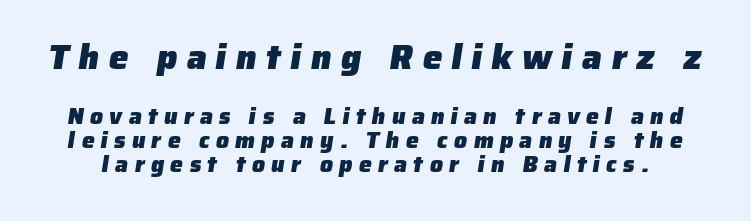
Q: Is the text bold? A: Yes.
Q: Is the typeface a serif or a sans-serif typeface? A: Sans-serif.
Q: Is the text underlined? A: No.
Q: Is the spacing between letters normal or unusually wide? A: Unusually wide.
Q: Is the spacing between lines tight, normal or loose? A: Tight.
Q: Which block of text is set in a larger size, the first (top) or the second (bottom)? A: The first (top) one.
Q: Width (condensed, normal, or wide)? A: Normal.
Q: Stroke contrast? A: Low.
Q: x-height? A: Medium.
Q: Monospaced? A: No.
